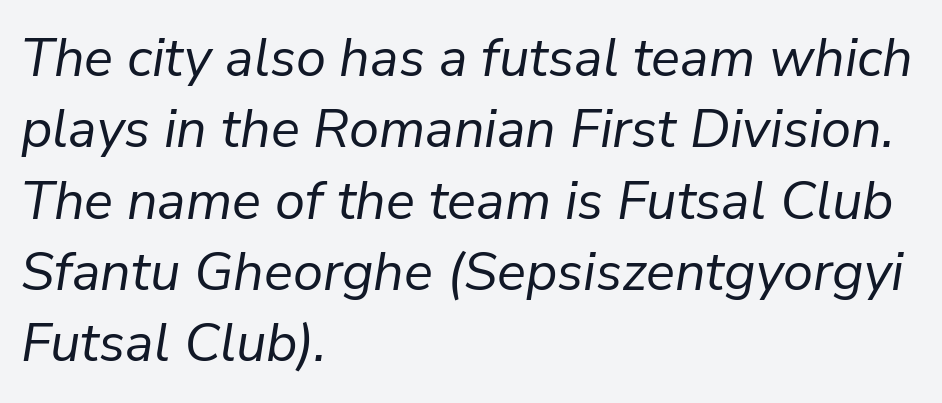
{"italic": "yes", "lean": "right", "slant_degrees": 9, "bold": "no", "weight": "regular", "width": "normal", "stroke_contrast": "low", "x_height": "medium", "monospaced": "no", "underline": "no", "align": "left", "line_spacing": "normal", "line_spacing_ratio": 1.32, "letter_spacing": "normal", "letter_spacing_em": 0.0, "glyph_px": 54}
